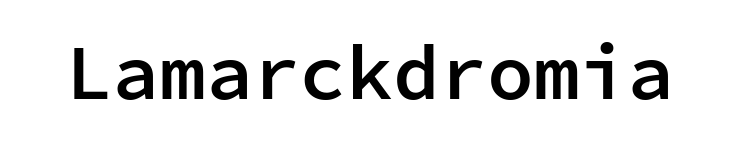
Q: Is the text bold? A: Semi-bold.
Q: Is the text italic (slanted)? A: No, it is upright.
Q: Is the typeface a serif or a sans-serif typeface? A: Sans-serif.
Q: Is the text underlined? A: No.
Q: Is the spacing between letters normal or unusually wide? A: Normal.
Q: Width (condensed, normal, or wide)? A: Normal.
Q: Stroke contrast? A: Low.
Q: x-height? A: Medium.
Q: Monospaced? A: Yes.
